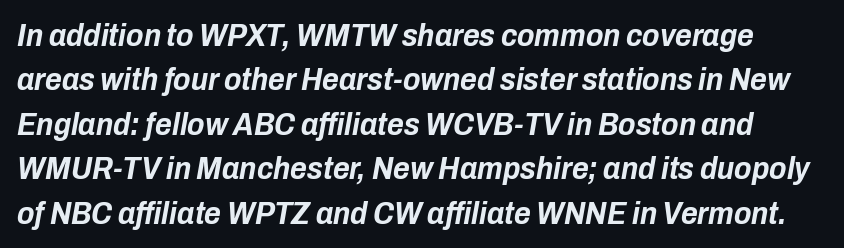
Q: Is the text bold? A: Yes.
Q: Is the text italic (slanted)? A: Yes, it leans right by about 10 degrees.
Q: Is the text underlined? A: No.
Q: Is the spacing between letters normal or unusually wide? A: Normal.
Q: Is the spacing between lines tight, normal or loose? A: Normal.
Q: Width (condensed, normal, or wide)? A: Condensed.
Q: Stroke contrast? A: Low.
Q: x-height? A: Medium.
Q: Monospaced? A: No.
